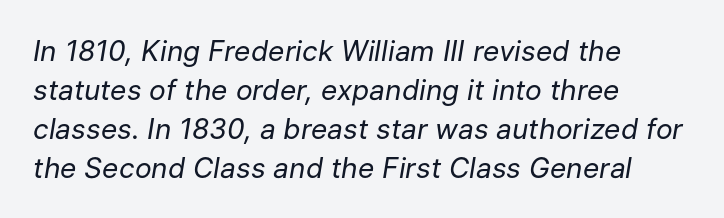
Is there much room between lines? A standard amount, neither cramped nor airy. Lines of text with bare space underneath. The axis of the letterforms is tilted away from vertical. Varying glyph widths throughout — classic text-font behaviour. Stem width sits at or under what a default text font uses. Caption: multi-line text, flush left, ragged right.
